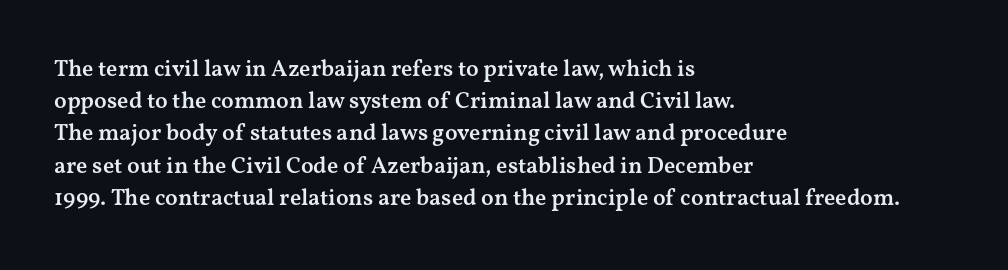
Q: Is the text bold? A: Semi-bold.
Q: Is the text italic (slanted)? A: No, it is upright.
Q: Is the text underlined? A: No.
Q: How is the paragraph aligned? A: Left-aligned.
Q: Is the spacing between letters normal or unusually wide? A: Normal.
Q: Is the spacing between lines tight, normal or loose? A: Normal.
